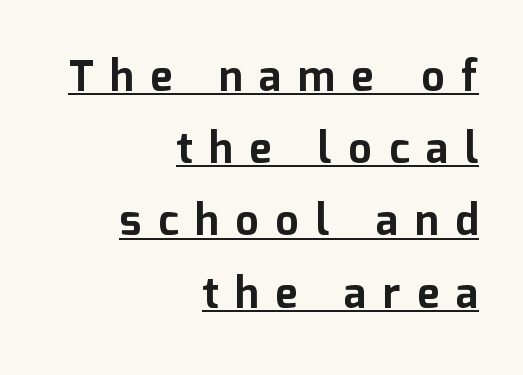
Q: Is the text bold? A: Yes.
Q: Is the text italic (slanted)? A: No, it is upright.
Q: Is the typeface a serif or a sans-serif typeface? A: Sans-serif.
Q: Is the text underlined? A: Yes.
Q: How is the paragraph aligned? A: Right-aligned.
Q: Is the spacing between letters normal or unusually wide? A: Unusually wide.
Q: Width (condensed, normal, or wide)? A: Normal.
Q: Stroke contrast? A: Low.
Q: x-height? A: Medium.
Q: Monospaced? A: No.
